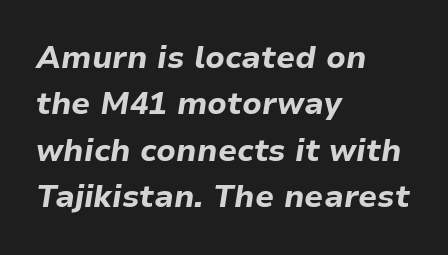
{"italic": "yes", "lean": "right", "slant_degrees": 9, "bold": "yes", "weight": "bold", "width": "normal", "stroke_contrast": "low", "x_height": "medium", "monospaced": "no", "underline": "no", "align": "left", "line_spacing": "normal", "line_spacing_ratio": 1.5, "letter_spacing": "normal", "letter_spacing_em": 0.0, "glyph_px": 31}
